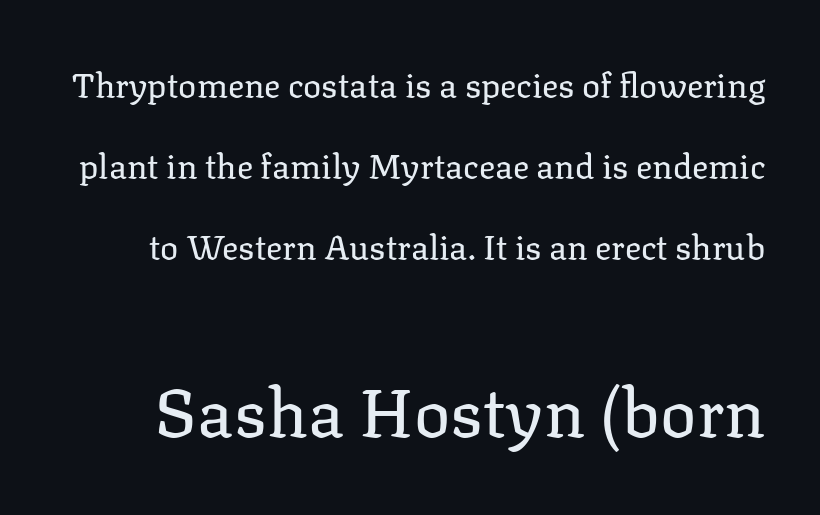
Q: Is the text bold? A: No.
Q: Is the text italic (slanted)? A: No, it is upright.
Q: Is the typeface a serif or a sans-serif typeface? A: Serif.
Q: Is the text underlined? A: No.
Q: Is the spacing between letters normal or unusually wide? A: Normal.
Q: Is the spacing between lines tight, normal or loose? A: Loose.
Q: Which block of text is set in a larger size, the first (top) or the second (bottom)? A: The second (bottom) one.
Q: Width (condensed, normal, or wide)? A: Normal.
Q: Stroke contrast? A: Low.
Q: x-height? A: Medium.
Q: Monospaced? A: No.
